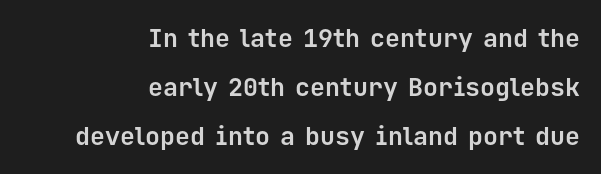
{"italic": "no", "bold": "yes", "underline": "no", "align": "right", "line_spacing": "loose", "line_spacing_ratio": 1.96, "letter_spacing": "normal", "letter_spacing_em": 0.0, "glyph_px": 25}
